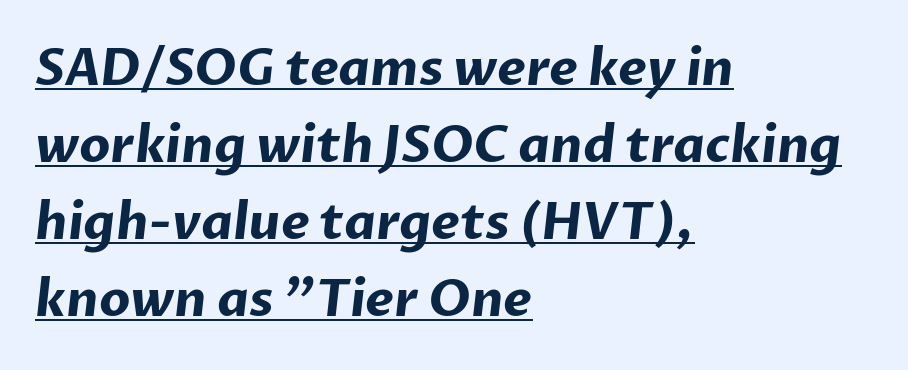
Q: Is the text bold? A: Yes.
Q: Is the typeface a serif or a sans-serif typeface? A: Sans-serif.
Q: Is the text underlined? A: Yes.
Q: How is the paragraph aligned? A: Left-aligned.
Q: Is the spacing between letters normal or unusually wide? A: Normal.
Q: Is the spacing between lines tight, normal or loose? A: Normal.
Q: Width (condensed, normal, or wide)? A: Normal.
Q: Stroke contrast? A: Low.
Q: x-height? A: Medium.
Q: Monospaced? A: No.
